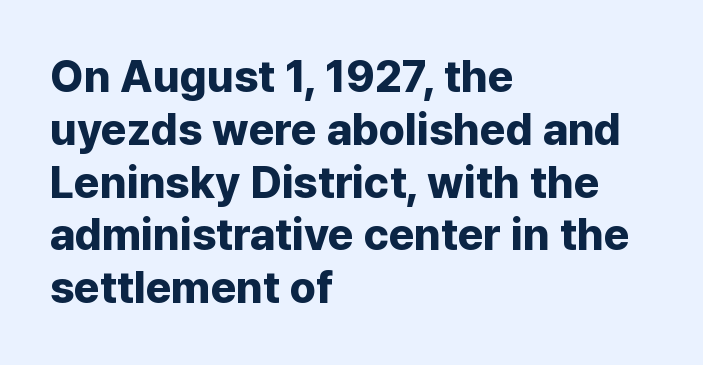
{"serif": "no", "italic": "no", "bold": "yes", "weight": "bold", "width": "normal", "stroke_contrast": "low", "x_height": "medium", "monospaced": "no", "underline": "no", "align": "left", "line_spacing_ratio": 1.2, "letter_spacing": "normal", "letter_spacing_em": 0.0, "glyph_px": 44}
